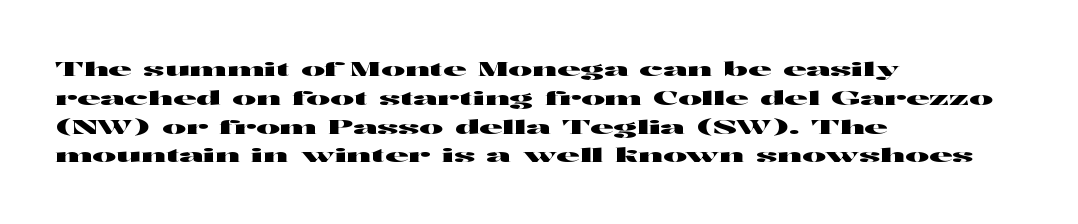
{"italic": "no", "underline": "no", "align": "left", "line_spacing": "normal", "line_spacing_ratio": 1.44, "letter_spacing": "normal", "letter_spacing_em": 0.0, "glyph_px": 20}
